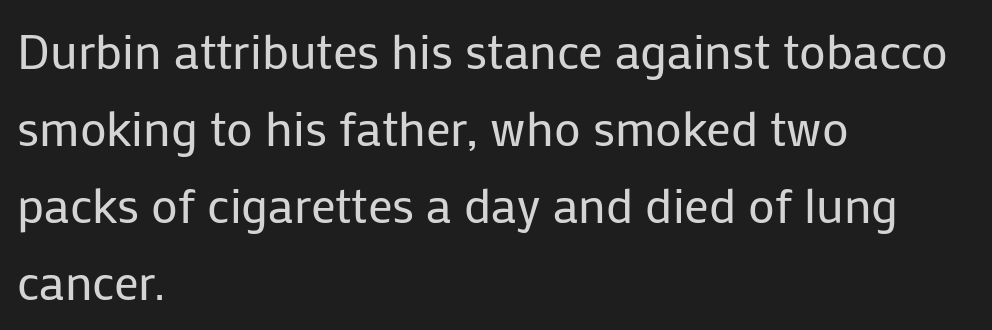
{"serif": "no", "italic": "no", "bold": "no", "weight": "regular", "width": "normal", "stroke_contrast": "low", "x_height": "medium", "monospaced": "no", "underline": "no", "align": "left", "line_spacing": "normal", "line_spacing_ratio": 1.57, "letter_spacing": "normal", "letter_spacing_em": 0.0, "glyph_px": 49}
